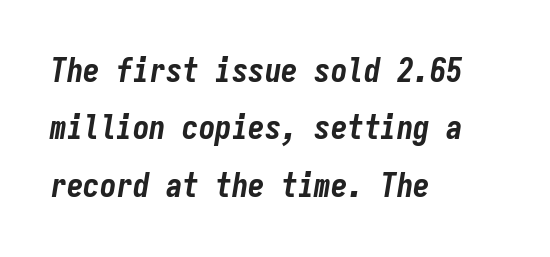
Q: Is the text bold? A: Yes.
Q: Is the text italic (slanted)? A: Yes, it leans right by about 9 degrees.
Q: Is the text underlined? A: No.
Q: How is the paragraph aligned? A: Left-aligned.
Q: Is the spacing between letters normal or unusually wide? A: Normal.
Q: Width (condensed, normal, or wide)? A: Condensed.
Q: Stroke contrast? A: Low.
Q: x-height? A: Medium.
Q: Monospaced? A: Yes.
